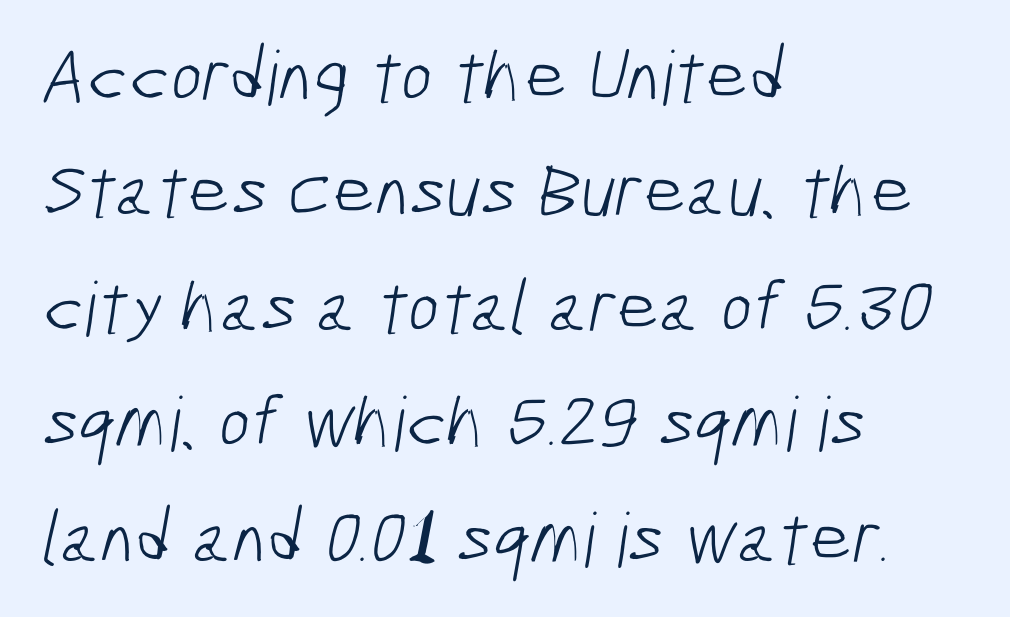
The designer went with a sans here, leaving each stem footless. Looks like regular typesetting: each glyph gets only the width it needs. The characters are drawn with everyday or finer stroke widths. This rendering features lettering with no underline. Does the copy run flush right? No — it runs flush left.
